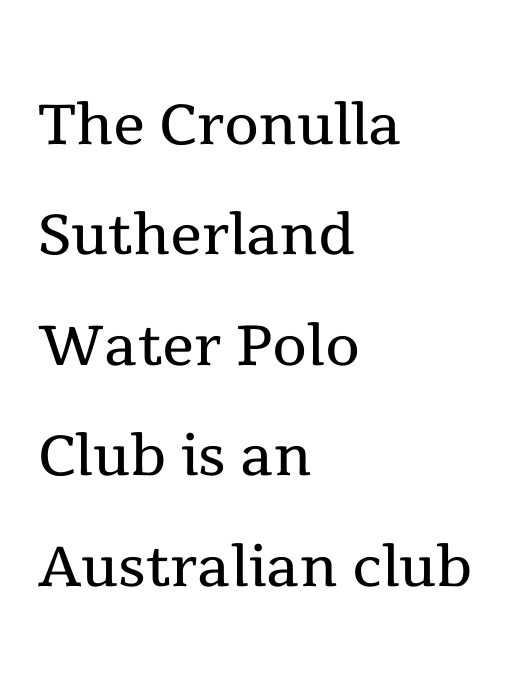
{"serif": "yes", "italic": "no", "bold": "no", "weight": "regular", "width": "normal", "x_height": "medium", "monospaced": "no", "underline": "no", "align": "left", "line_spacing": "normal", "line_spacing_ratio": 1.38, "letter_spacing": "normal", "letter_spacing_em": 0.0, "glyph_px": 80}
